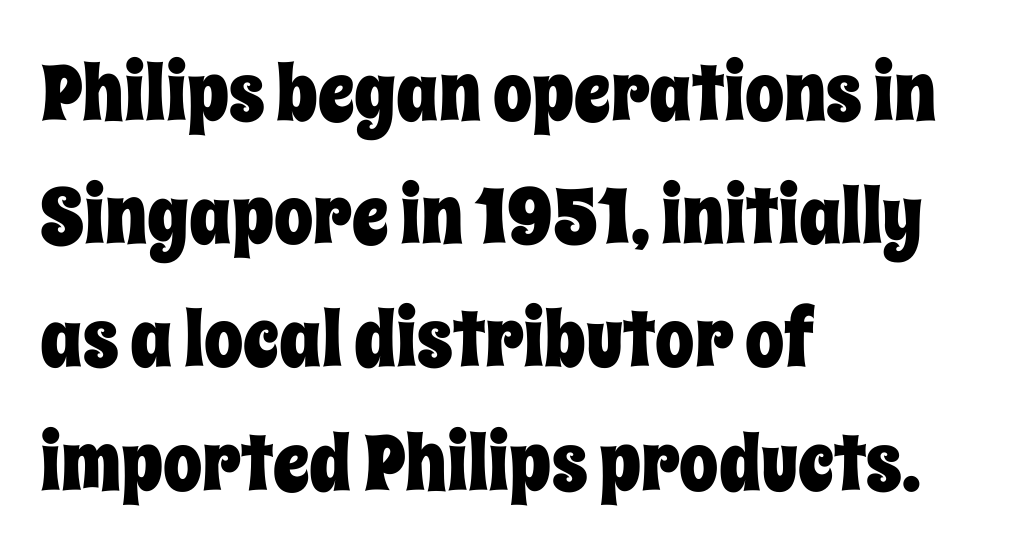
{"italic": "no", "width": "condensed", "stroke_contrast": "low", "x_height": "large", "monospaced": "no", "underline": "no", "align": "left", "line_spacing": "normal", "line_spacing_ratio": 1.58, "letter_spacing": "normal", "letter_spacing_em": 0.0, "glyph_px": 78}
